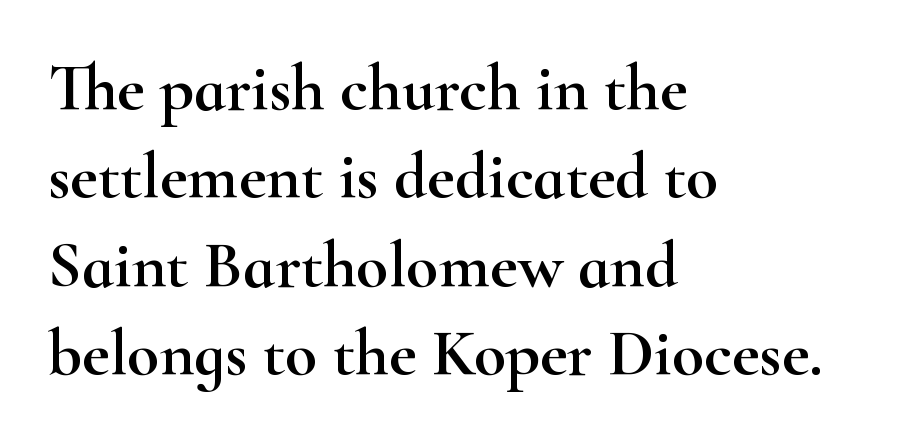
The image shows 66 px wide serif type, upright; set left-aligned, normal line spacing (1.34x), normal letter spacing, not underlined; high stroke contrast and a small x-height.
